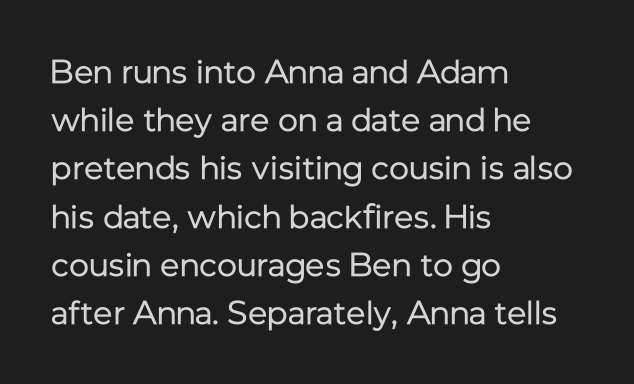
Q: Is the text bold? A: No.
Q: Is the text italic (slanted)? A: No, it is upright.
Q: Is the typeface a serif or a sans-serif typeface? A: Sans-serif.
Q: Is the text underlined? A: No.
Q: How is the paragraph aligned? A: Left-aligned.
Q: Is the spacing between letters normal or unusually wide? A: Normal.
Q: Is the spacing between lines tight, normal or loose? A: Normal.
Q: Width (condensed, normal, or wide)? A: Normal.
Q: Stroke contrast? A: Low.
Q: x-height? A: Medium.
Q: Monospaced? A: No.
